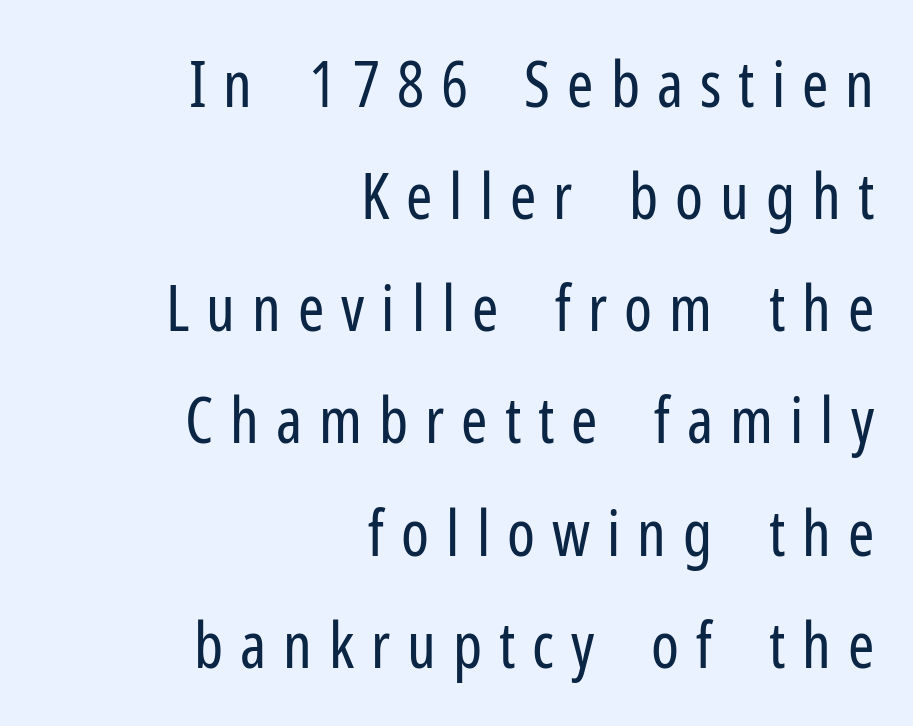
The image shows 63 px regular-weight, condensed sans-serif type, upright; set right-aligned, line spacing 1.78x, unusually wide letter spacing (+0.27 em), not underlined; low stroke contrast and a medium x-height.
